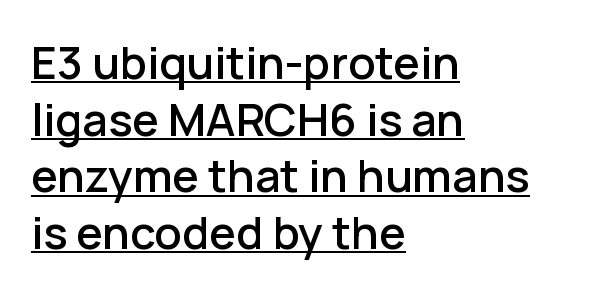
{"serif": "no", "italic": "no", "width": "normal", "stroke_contrast": "low", "x_height": "medium", "monospaced": "no", "underline": "yes", "align": "left", "line_spacing": "normal", "line_spacing_ratio": 1.26, "letter_spacing": "normal", "letter_spacing_em": 0.0, "glyph_px": 45}
